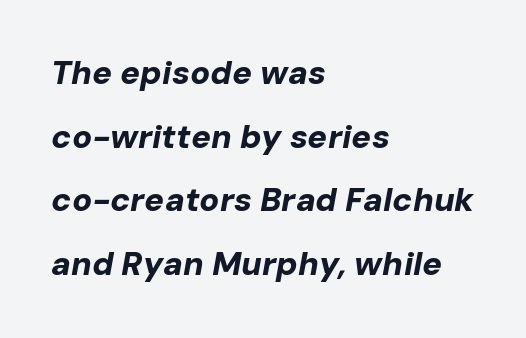
Each word holds together tightly as a unit, with standard inter-letter gaps. This sample trades compactness for vertical openness between lines. Short and long lines alike share a common starting point at left. Characters are canted at an angle relative to the baseline's perpendicular.
